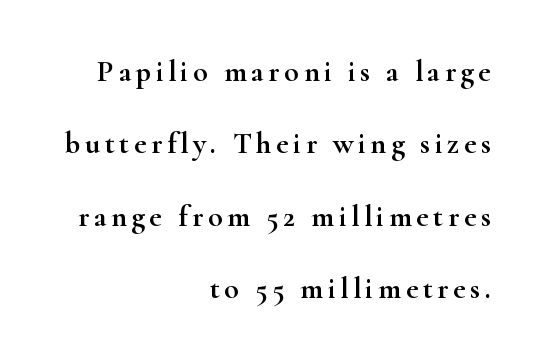
This block would shrink considerably if given ordinary leading; it's expanded now. Which margin do the lines hug? The right one — the left edge is uneven. The area under the type is left untouched. The characters display serif detailing at their extremities. Designer's note — italics off, roman on.
